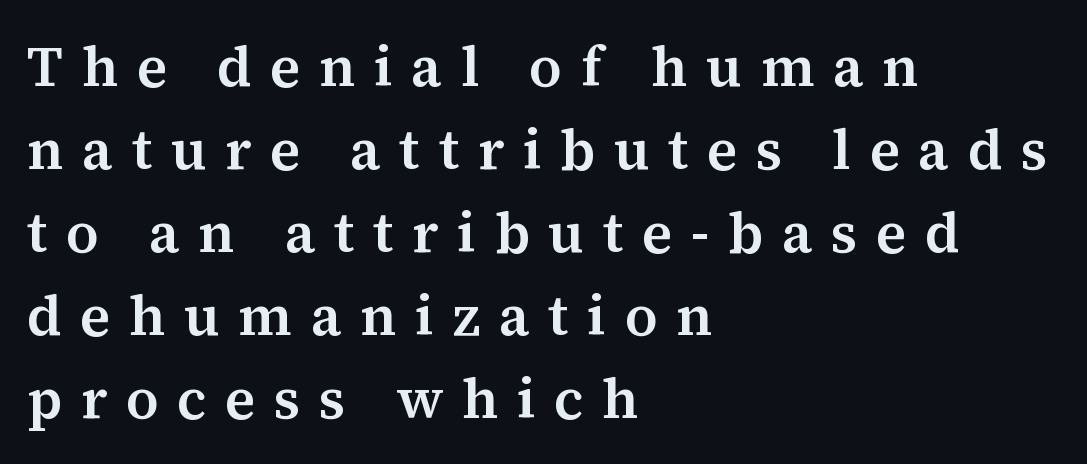
Q: Is the text italic (slanted)? A: No, it is upright.
Q: Is the typeface a serif or a sans-serif typeface? A: Serif.
Q: Is the text underlined? A: No.
Q: How is the paragraph aligned? A: Left-aligned.
Q: Is the spacing between letters normal or unusually wide? A: Unusually wide.
Q: Is the spacing between lines tight, normal or loose? A: Normal.
Q: Width (condensed, normal, or wide)? A: Normal.
Q: Stroke contrast? A: Medium.
Q: x-height? A: Medium.
Q: Monospaced? A: No.
